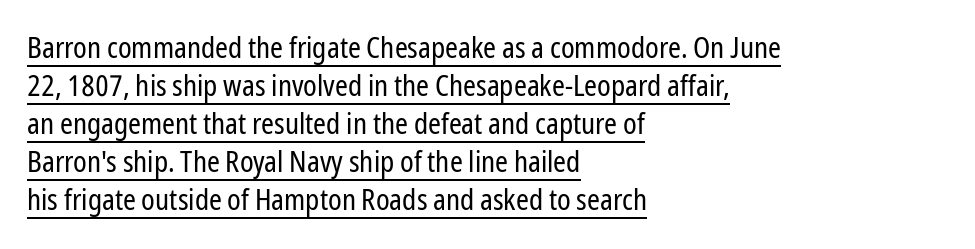
Q: Is the text bold? A: No.
Q: Is the text italic (slanted)? A: No, it is upright.
Q: Is the typeface a serif or a sans-serif typeface? A: Sans-serif.
Q: Is the text underlined? A: Yes.
Q: How is the paragraph aligned? A: Left-aligned.
Q: Is the spacing between letters normal or unusually wide? A: Normal.
Q: Is the spacing between lines tight, normal or loose? A: Normal.
Q: Width (condensed, normal, or wide)? A: Condensed.
Q: Stroke contrast? A: Low.
Q: x-height? A: Medium.
Q: Monospaced? A: No.
